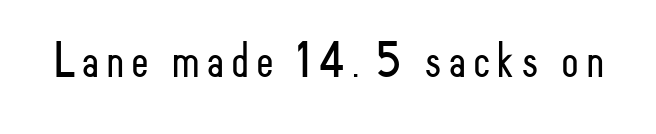
The image shows 51 px light, condensed sans-serif type, upright; set not underlined; low stroke contrast and a small x-height.
